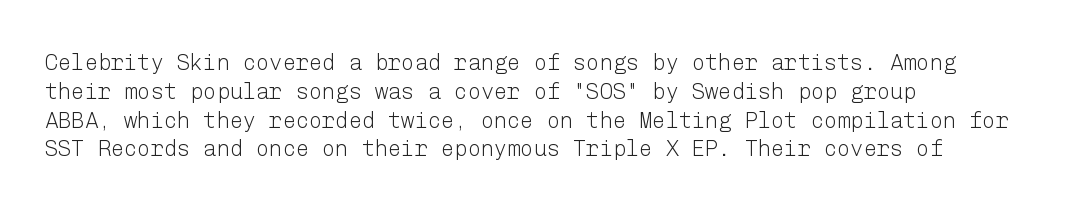
The image shows 22 px text type, upright; set left-aligned, normal line spacing (1.31x), normal letter spacing, not underlined.
